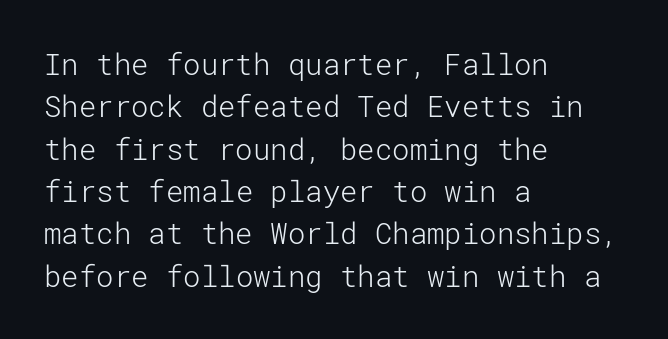
Standard letterfit; no display-style spreading of the glyphs. These lines were composed using upright roman letters. Letters have the restrained weight of plain body copy at most. Where is the straight margin? On the left. Serif or sans? Sans — the stroke terminals are bare. The space beneath each line is pristine and unruled.
